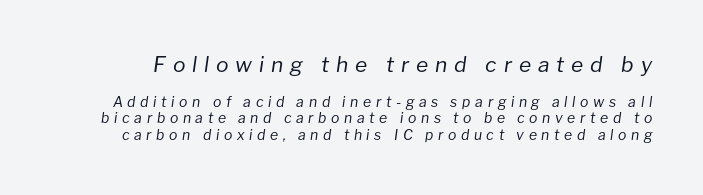
The image shows 21 px text type, italic (leaning right); set line spacing 1.18x, unusually wide letter spacing (+0.33 em), not underlined; the first (top) block is 1.5x larger.
